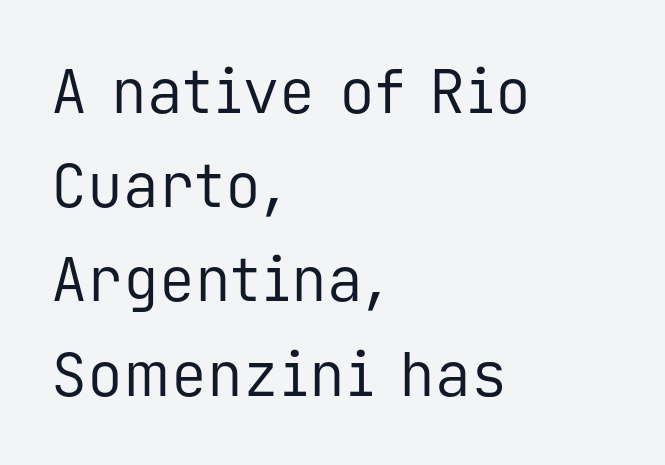
The vertical gap from one line to the next is medium. Fixed-width glyphs throughout — classic coding-font behaviour. Nobody touched the tracking dial on this one. The glyphs are unaccompanied by any horizontal stroke below them.
